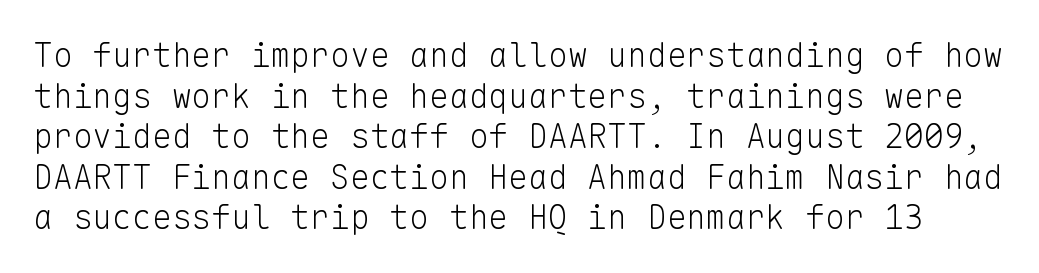
{"serif": "no", "italic": "no", "bold": "no", "weight": "light", "width": "normal", "stroke_contrast": "low", "x_height": "medium", "monospaced": "yes", "underline": "no", "line_spacing_ratio": 1.23, "letter_spacing": "normal", "letter_spacing_em": 0.0, "glyph_px": 33}
